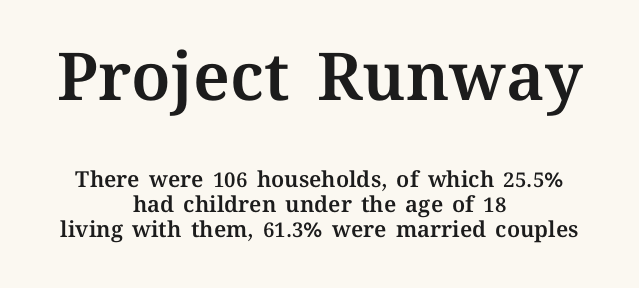
Q: Is the text italic (slanted)? A: No, it is upright.
Q: Is the text underlined? A: No.
Q: How is the paragraph aligned? A: Centered.
Q: Is the spacing between letters normal or unusually wide? A: Normal.
Q: Is the spacing between lines tight, normal or loose? A: Tight.
Q: Which block of text is set in a larger size, the first (top) or the second (bottom)? A: The first (top) one.
Q: Width (condensed, normal, or wide)? A: Normal.
Q: Stroke contrast? A: Medium.
Q: x-height? A: Medium.
Q: Monospaced? A: No.
